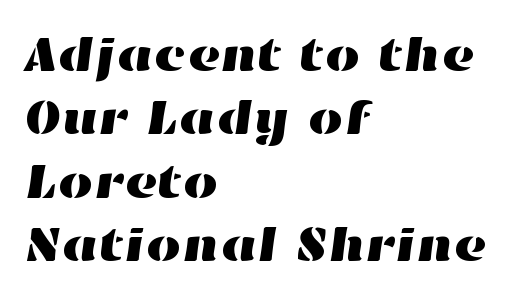
The image shows 50 px wide type; set left-aligned, normal line spacing (1.27x), normal letter spacing, not underlined; high stroke contrast and a medium x-height.
